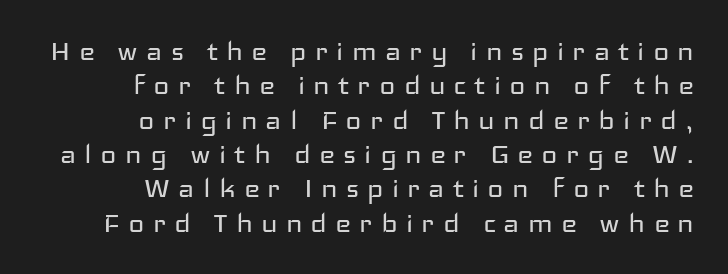
The typography opts for an upright posture over an oblique one. You could not count columns in this text — the font is proportionally spaced. Unmarked baselines from the first word to the last. Is the type heavy? It reads as light-to-regular instead. A typesetter would label this face a sans. Regarding leading, the lines here are crowded together.
